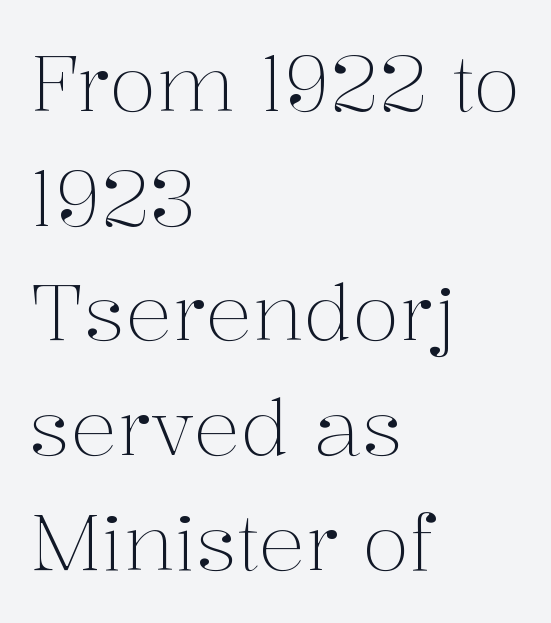
The image shows 78 px light serif type, upright; set left-aligned, normal line spacing (1.47x), normal letter spacing, not underlined; medium stroke contrast and a medium x-height.
